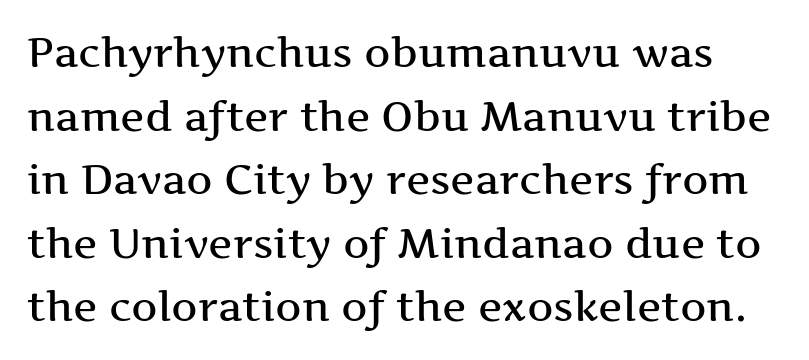
These lines are rendered in a variable-pitch font. Anything drawn beneath the words? Only blank space. How are the letters spaced? Ordinarily, with no added tracking. In terms of letterform style, serifs are clearly present.
